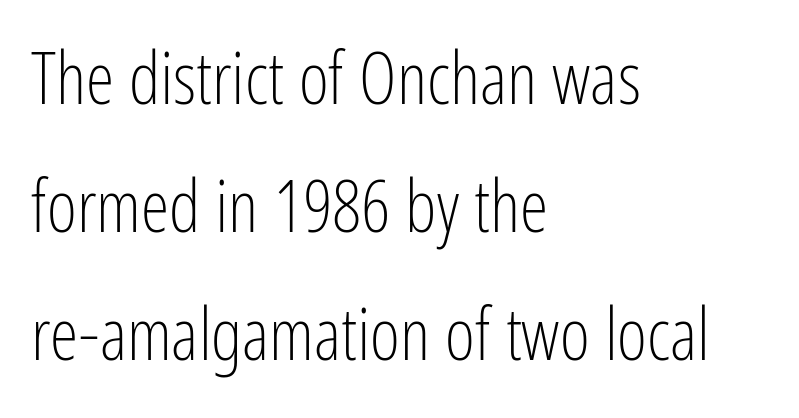
{"serif": "no", "italic": "no", "bold": "no", "weight": "light", "width": "condensed", "stroke_contrast": "low", "x_height": "medium", "monospaced": "no", "underline": "no", "align": "left", "line_spacing_ratio": 1.78, "letter_spacing": "normal", "letter_spacing_em": 0.0, "glyph_px": 72}
